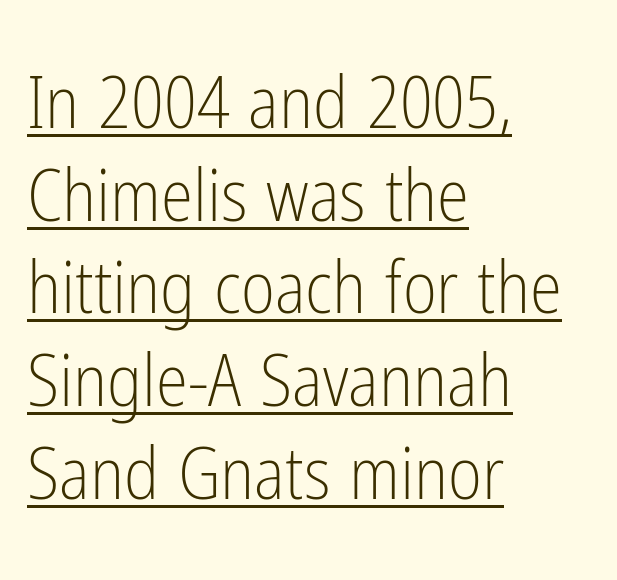
{"serif": "no", "italic": "no", "bold": "no", "weight": "light", "width": "condensed", "stroke_contrast": "low", "x_height": "medium", "monospaced": "no", "underline": "yes", "align": "left", "line_spacing": "normal", "line_spacing_ratio": 1.27, "letter_spacing": "normal", "letter_spacing_em": 0.0, "glyph_px": 73}
